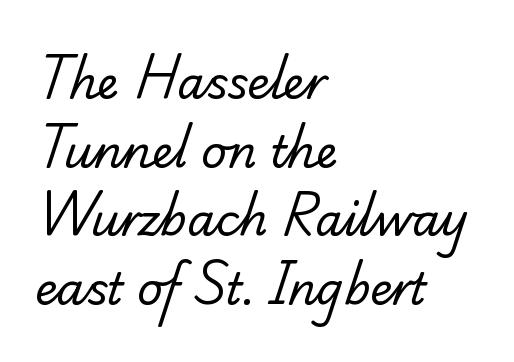
The weight tops out at a normal text grade. The type family on display is of the serif kind. This rendering leaves character spacing at its baseline value. Here the designer chose a conventional face with non-uniform glyph widths. Vertical spacing — default.
